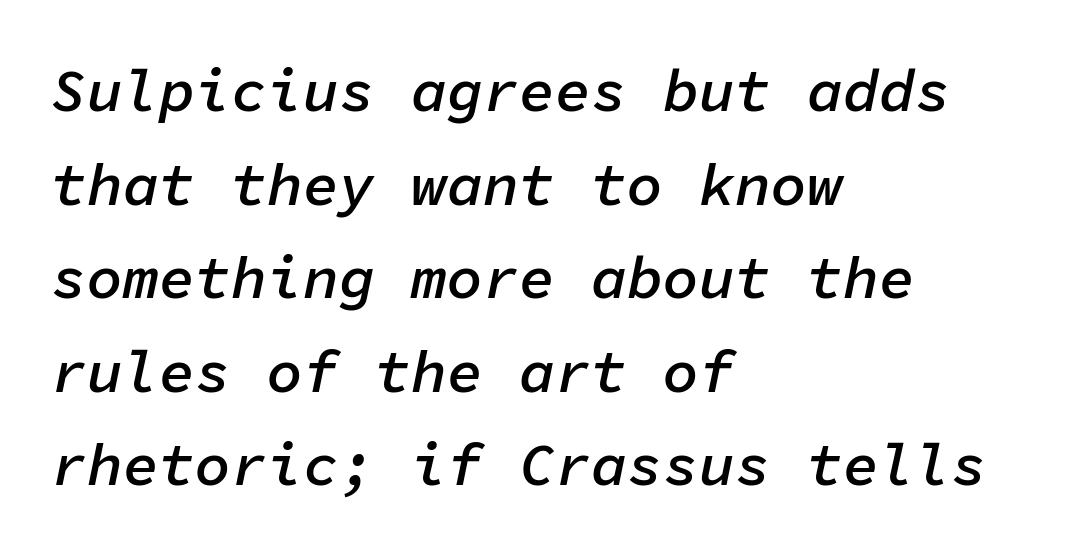
Every row of glyphs begins at an identical x-position on the left. Heft: intermediate — a semibold. Rendered with sloped, italic letterforms. Each letter, wide or thin by design, is forced into the same width here. The letters sit at their default tracking, neither squeezed nor spread. Successive baselines arrive at the customary interval.
